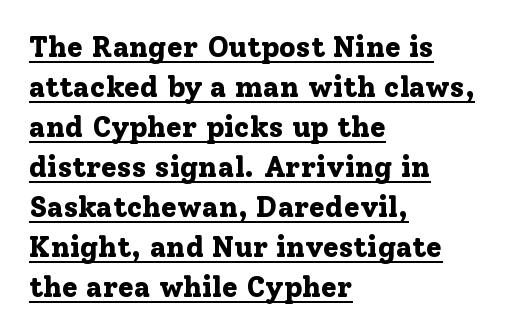
The image shows 29 px bold serif type, upright; set left-aligned, normal line spacing (1.38x), normal letter spacing, underlined; low stroke contrast and a medium x-height.
